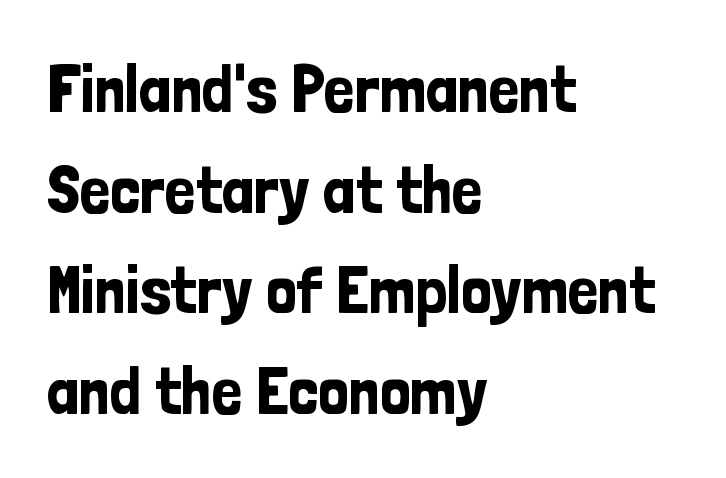
{"serif": "no", "italic": "no", "width": "condensed", "stroke_contrast": "low", "x_height": "medium", "monospaced": "no", "underline": "no", "align": "left", "line_spacing": "normal", "line_spacing_ratio": 1.48, "letter_spacing": "normal", "letter_spacing_em": 0.0, "glyph_px": 68}
